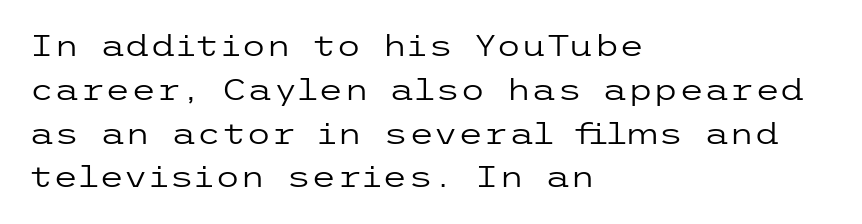
{"serif": "no", "italic": "no", "bold": "no", "weight": "regular", "width": "wide", "stroke_contrast": "low", "x_height": "medium", "underline": "no", "align": "left", "line_spacing": "normal", "line_spacing_ratio": 1.51, "letter_spacing": "normal", "letter_spacing_em": 0.0, "glyph_px": 29}
